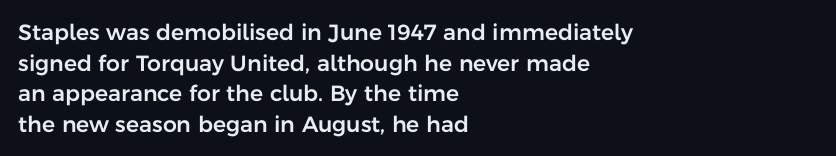
If you drew a line through each stem, it would be perfectly vertical. Honestly, the letter spacing is just normal — you wouldn't notice it. The words here are not underlined. Notice how the passage keeps a crisp vertical edge on the left only. Interline gaps are of average width in this sample.
